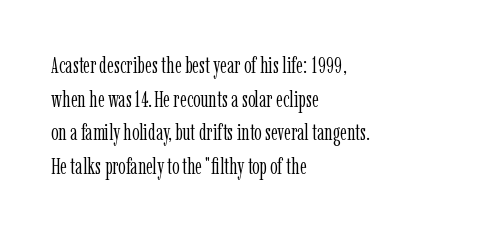
Q: Is the text bold? A: No.
Q: Is the text italic (slanted)? A: No, it is upright.
Q: Is the text underlined? A: No.
Q: How is the paragraph aligned? A: Left-aligned.
Q: Is the spacing between letters normal or unusually wide? A: Normal.
Q: Is the spacing between lines tight, normal or loose? A: Normal.
